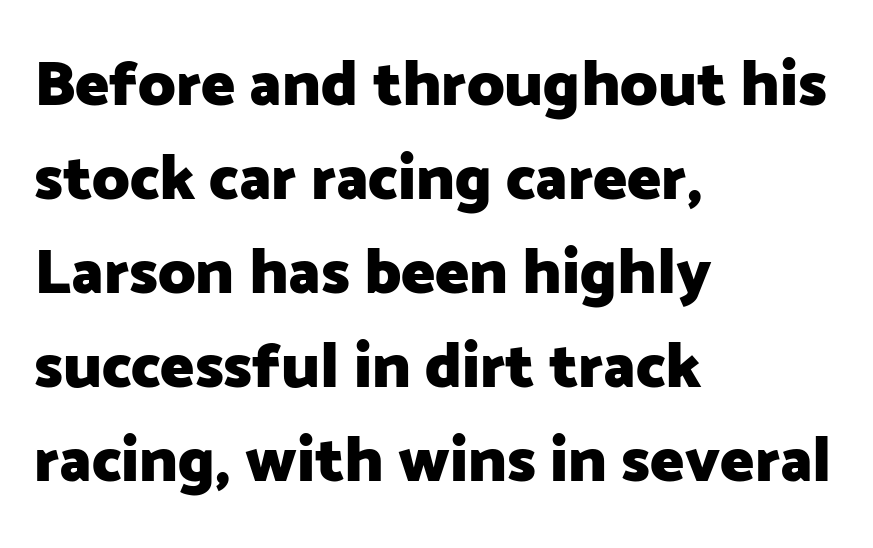
{"serif": "no", "italic": "no", "bold": "yes", "weight": "heavy", "width": "normal", "stroke_contrast": "low", "x_height": "medium", "monospaced": "no", "underline": "no", "align": "left", "line_spacing": "normal", "line_spacing_ratio": 1.47, "letter_spacing": "normal", "letter_spacing_em": 0.0, "glyph_px": 64}
